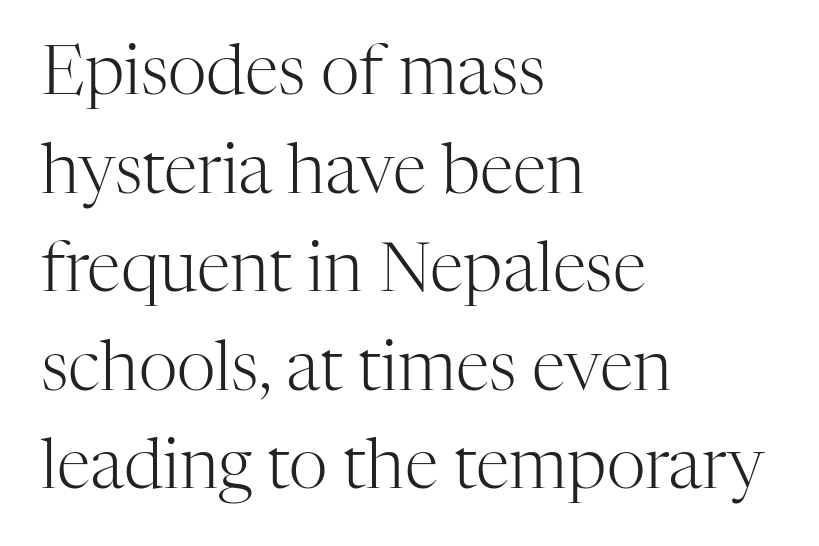
The image shows 68 px light serif type, upright; set left-aligned, normal line spacing (1.45x), normal letter spacing, not underlined; high stroke contrast and a medium x-height.
